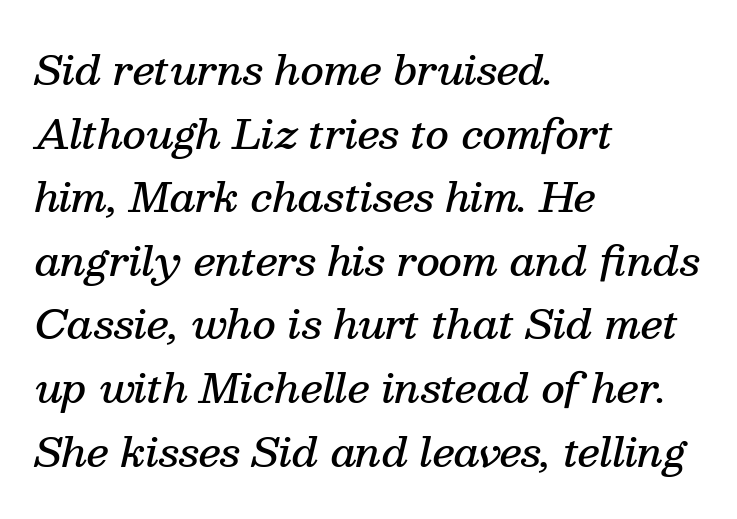
The image shows 40 px semibold serif type, italic (leaning right); set left-aligned, normal line spacing (1.59x), normal letter spacing, not underlined; medium stroke contrast and a medium x-height.
